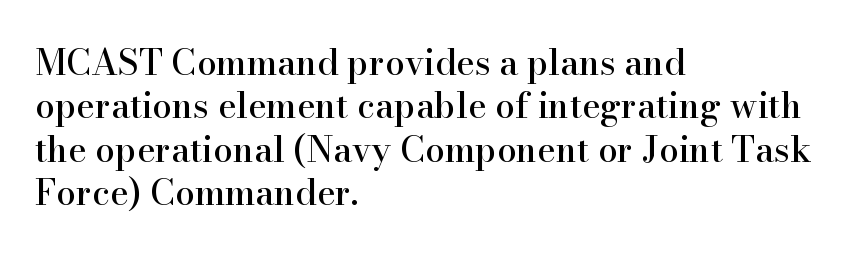
Small tapered or slab feet sit at the stroke ends, so this counts as serif. Quick note: underline off. The typesetter chose a ragged-right arrangement here. A roman cut, with each character standing at attention. In terms of letterspacing, this is plain default setting. The letters advance in unequal steps, a hallmark of proportional type.
